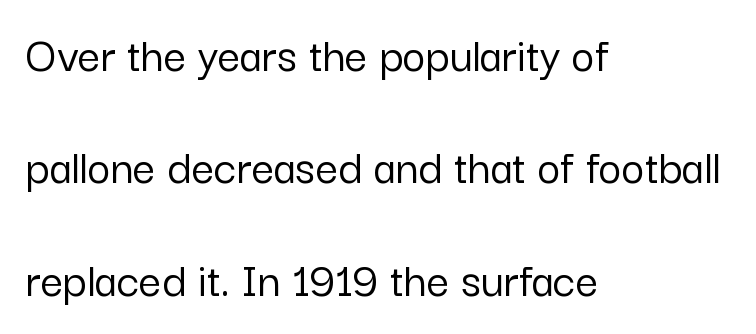
The face used here is proportionally spaced, like ordinary book or web type. No italicization has been applied; the sample stays upright. Glyph-to-glyph distance matches everyday printed text. Airy leading. One-word summary of the alignment: left. The strip under each line holds only bare page.
